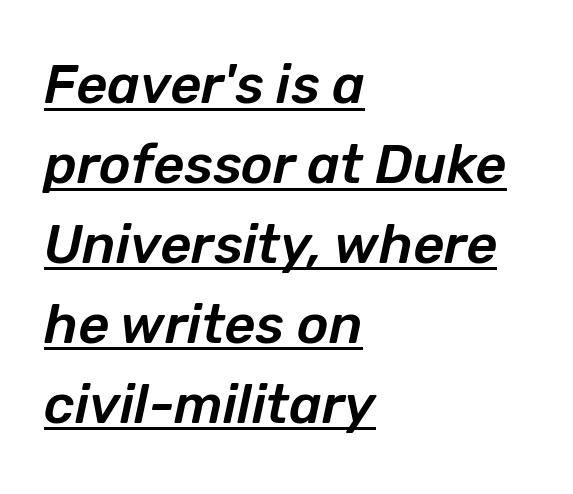
{"italic": "yes", "lean": "right", "slant_degrees": 12, "width": "normal", "stroke_contrast": "low", "x_height": "medium", "monospaced": "no", "underline": "yes", "align": "left", "line_spacing": "normal", "line_spacing_ratio": 1.48, "letter_spacing": "normal", "letter_spacing_em": 0.0, "glyph_px": 54}
